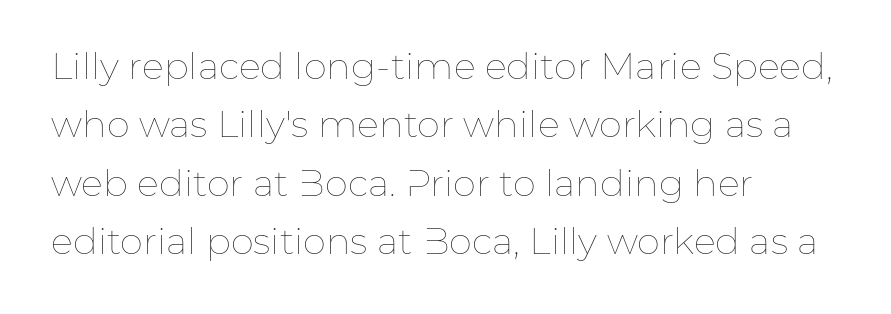
The image shows 37 px thin type, upright; set left-aligned, normal line spacing (1.58x), normal letter spacing, not underlined; low stroke contrast and a medium x-height.
